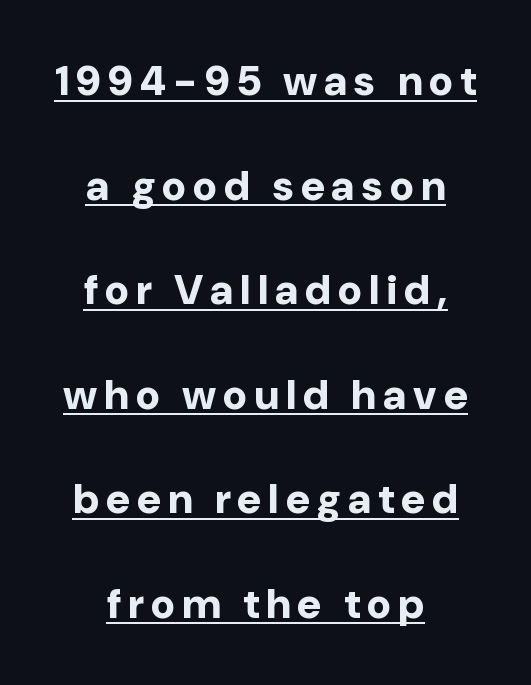
{"serif": "no", "italic": "no", "bold": "yes", "weight": "bold", "width": "normal", "stroke_contrast": "low", "x_height": "medium", "monospaced": "no", "underline": "yes", "align": "center", "line_spacing": "loose", "line_spacing_ratio": 2.49, "glyph_px": 42}
